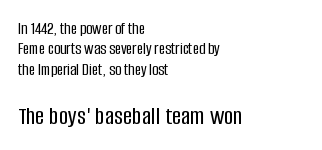
The image shows 26 px text type, upright; set left-aligned, line spacing 1.2x, normal letter spacing, not underlined; the second (bottom) block is 1.53x larger.
